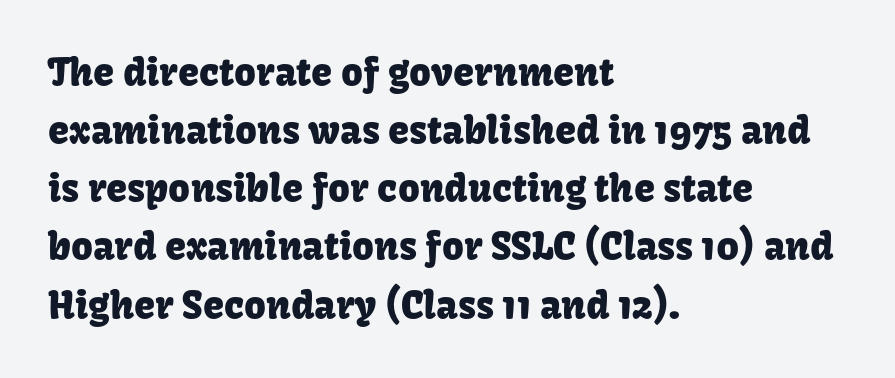
Q: Is the text italic (slanted)? A: No, it is upright.
Q: Is the typeface a serif or a sans-serif typeface? A: Sans-serif.
Q: Is the text underlined? A: No.
Q: How is the paragraph aligned? A: Left-aligned.
Q: Is the spacing between letters normal or unusually wide? A: Normal.
Q: Is the spacing between lines tight, normal or loose? A: Normal.
Q: Width (condensed, normal, or wide)? A: Normal.
Q: Stroke contrast? A: Low.
Q: x-height? A: Medium.
Q: Monospaced? A: No.
